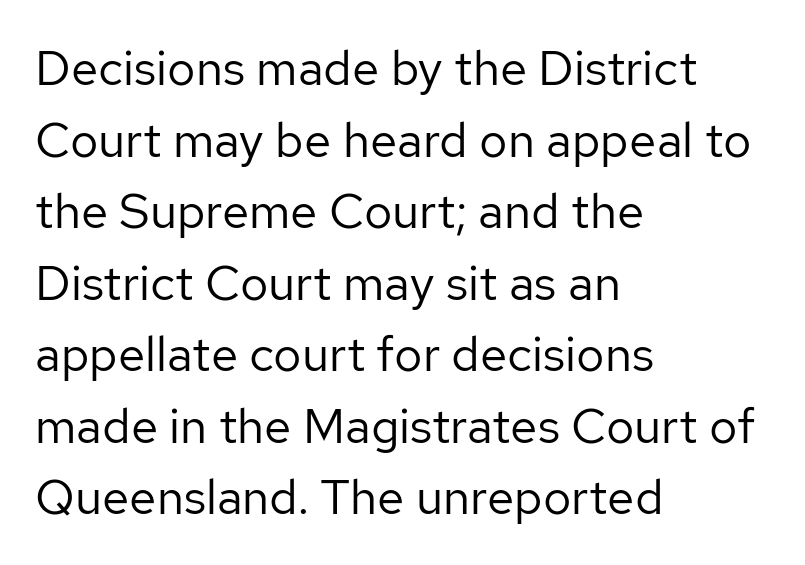
The face used here is proportionally spaced, like ordinary book or web type. If you drew a ruler down the left edge, every line would touch it. The designer went with a sans here, leaving each stem footless. Characters follow at the spacing the type designer built in. The strip under each line holds only bare page.
